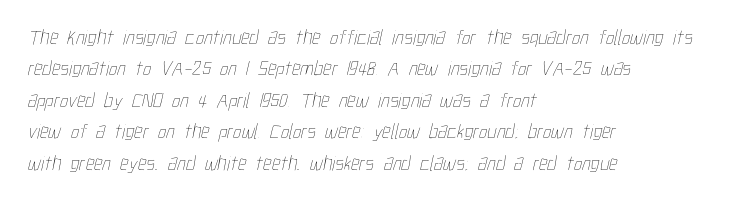
{"bold": "no", "underline": "no", "align": "left", "line_spacing": "normal", "line_spacing_ratio": 1.5, "letter_spacing": "normal", "letter_spacing_em": 0.0, "glyph_px": 21}
